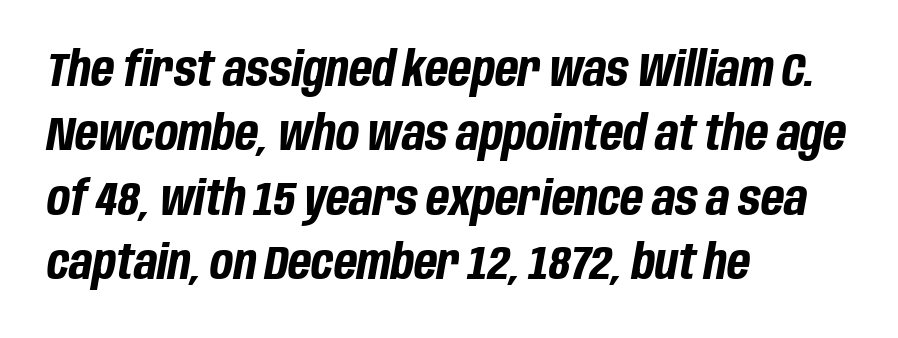
Does the lettering tilt? It does — this is italic. The rendering uses natural spacing where letterforms have individual widths. Typesetter's note: full bold, strokes at maximum text heaviness. Standard letterfit; no display-style spreading of the glyphs. The glyphs are unaccompanied by any horizontal stroke below them.
